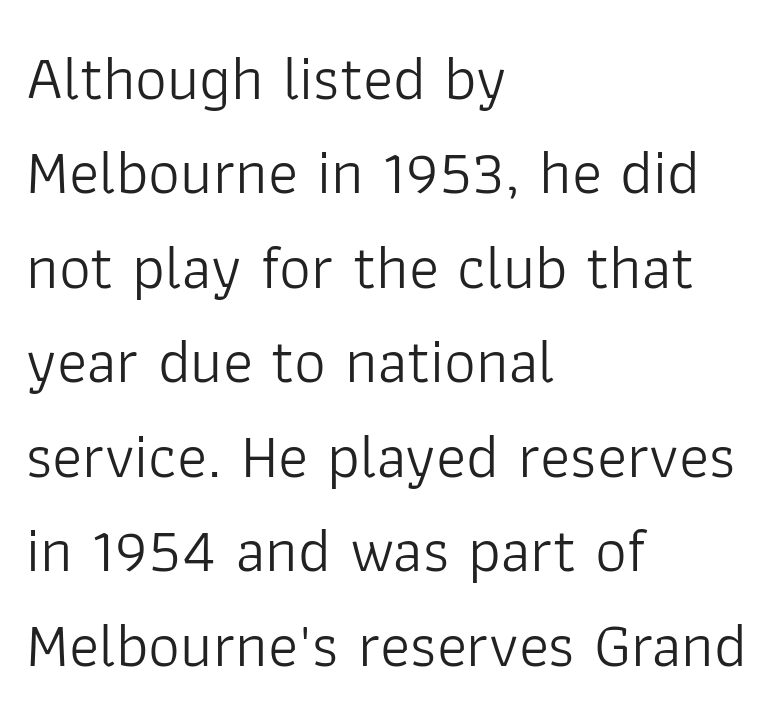
The image shows 63 px light sans-serif type, upright; set left-aligned, normal line spacing (1.5x), normal letter spacing, not underlined; low stroke contrast and a medium x-height.
